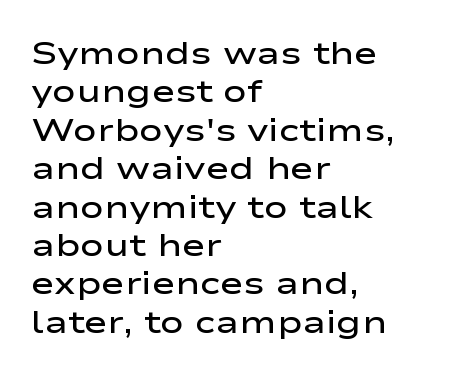
{"serif": "no", "italic": "no", "bold": "semi", "weight": "semibold", "width": "wide", "stroke_contrast": "low", "x_height": "medium", "monospaced": "no", "underline": "no", "align": "left", "line_spacing_ratio": 1.2, "letter_spacing": "normal", "letter_spacing_em": 0.0, "glyph_px": 32}
